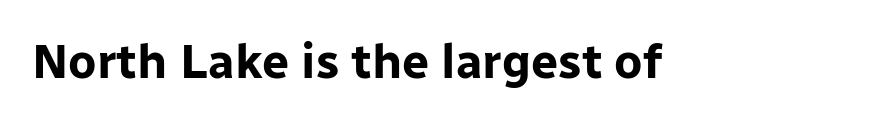
The image shows 48 px bold sans-serif type, upright; set normal letter spacing, not underlined; low stroke contrast and a medium x-height.
